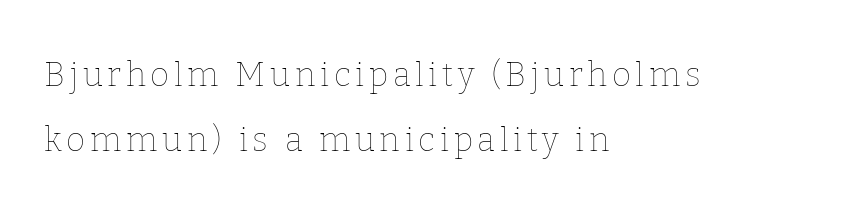
The image shows 33 px thin type, upright; set left-aligned, loose line spacing (1.97x), not underlined; low stroke contrast and a medium x-height.
